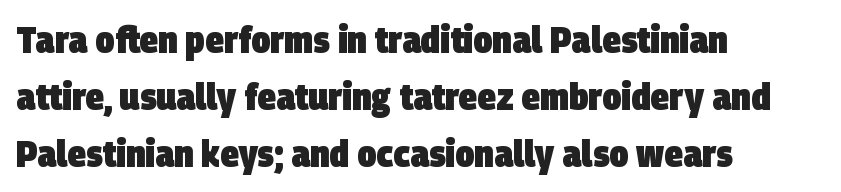
The image shows 38 px heavy, condensed sans-serif type; set left-aligned, normal line spacing (1.5x), normal letter spacing, not underlined; low stroke contrast and a large x-height.
